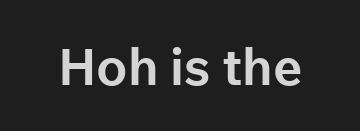
The image shows 51 px bold sans-serif type, upright; set normal letter spacing, not underlined; low stroke contrast and a medium x-height.
